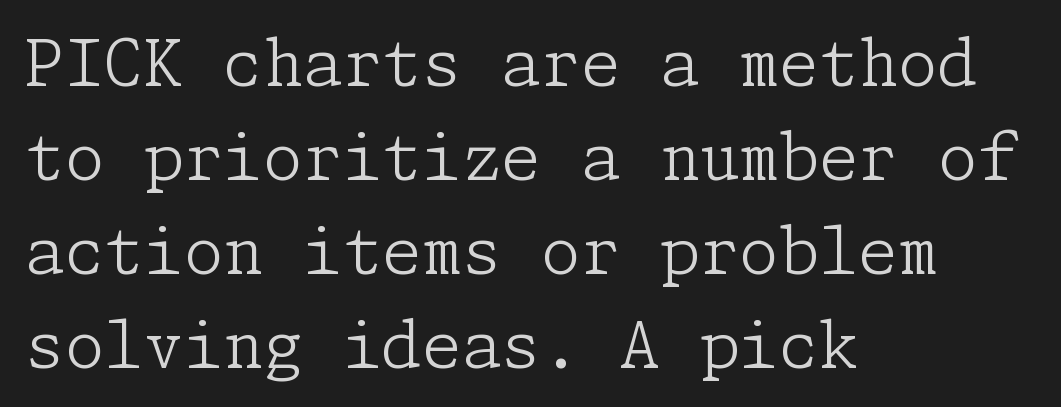
{"serif": "yes", "italic": "no", "bold": "no", "weight": "light", "width": "normal", "stroke_contrast": "low", "x_height": "medium", "underline": "no", "align": "left", "line_spacing": "normal", "line_spacing_ratio": 1.47, "letter_spacing": "normal", "letter_spacing_em": 0.0, "glyph_px": 64}
